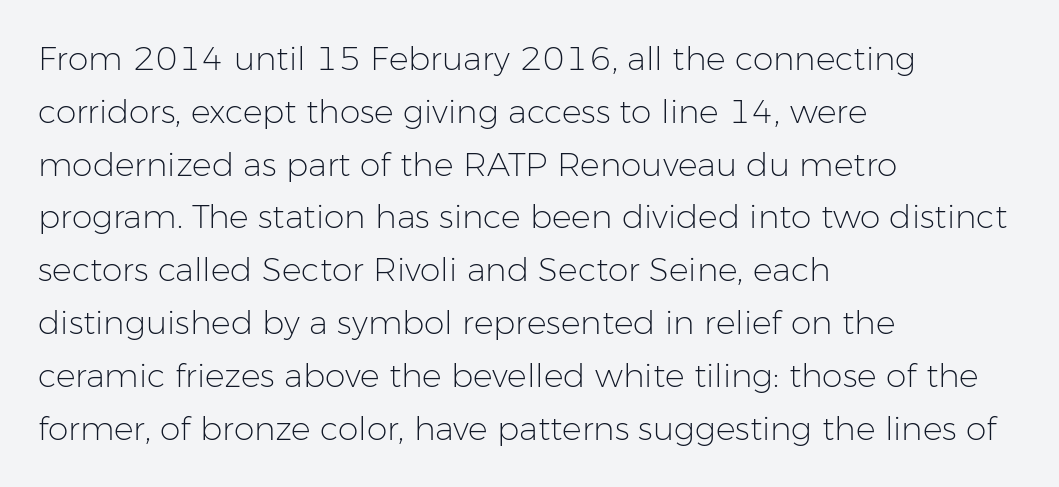
Where is the straight margin? On the left. Italic: no, the glyphs are upright roman. Letters have the restrained weight of plain body copy at most. Plain, unruled lines of type. The rendering keeps characters at their native spacing.
